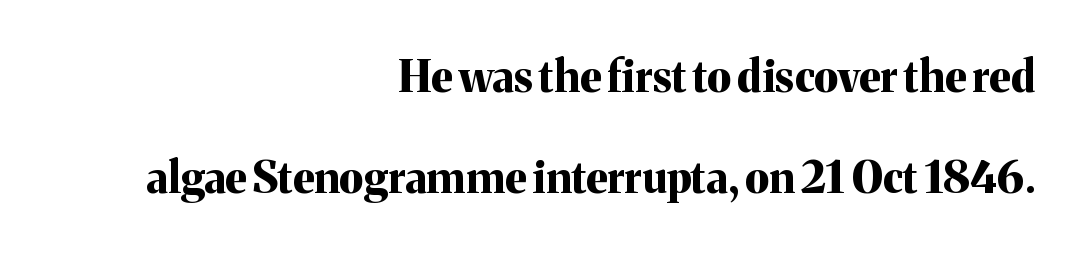
Plenty of ink on the page — the face is bold. Glyph-to-glyph distance matches everyday printed text. Do the characters align in a grid? No, the font is proportional. Notice the wide empty band between every row — that's loose leading. The text block is weighted toward the right margin, trailing off unevenly leftward.
